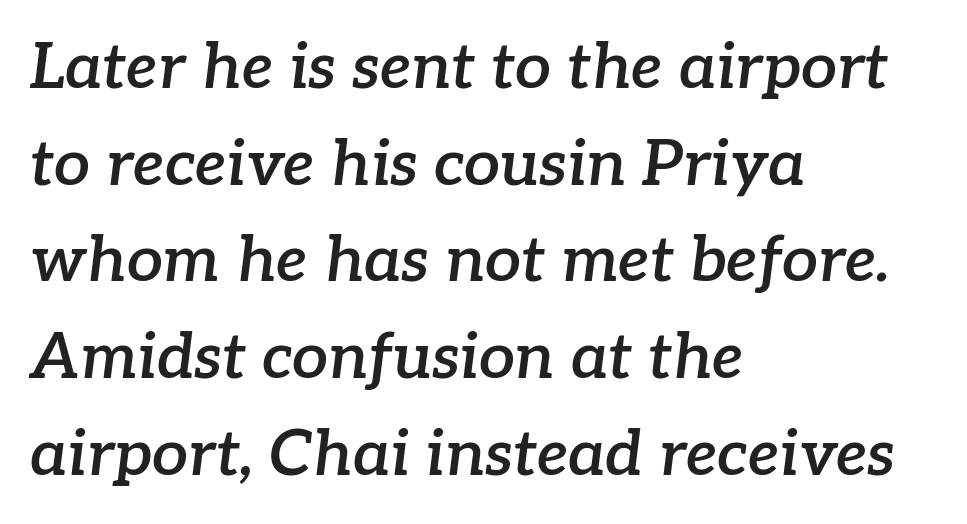
The image shows 64 px semibold serif type, italic (leaning right); set left-aligned, normal line spacing (1.51x), normal letter spacing, not underlined; low stroke contrast and a medium x-height.
